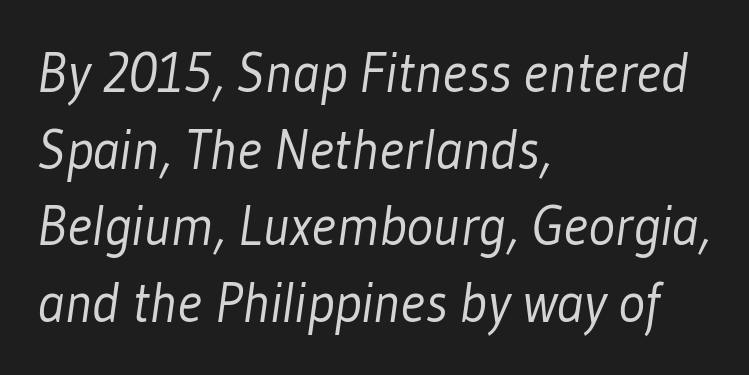
The image shows 56 px light, condensed sans-serif type; set left-aligned, normal line spacing (1.37x), normal letter spacing, not underlined; low stroke contrast and a medium x-height.
